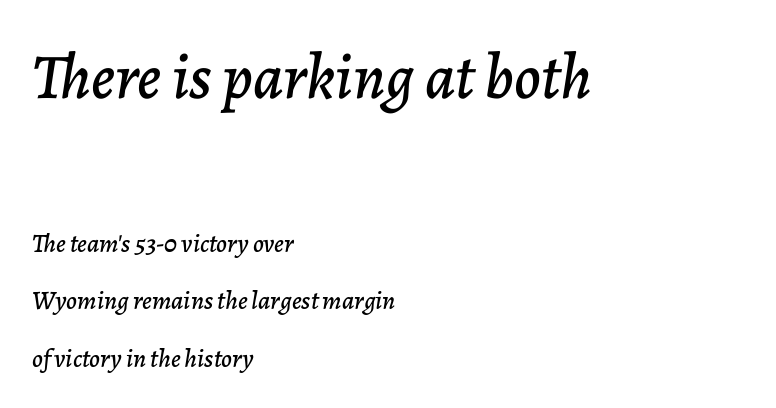
{"italic": "yes", "lean": "right", "slant_degrees": 7, "width": "normal", "stroke_contrast": "low", "x_height": "medium", "monospaced": "no", "underline": "no", "align": "left", "line_spacing": "loose", "line_spacing_ratio": 2.21, "letter_spacing": "normal", "letter_spacing_em": 0.0, "larger_block": "first", "size_ratio": 2.46, "glyph_px": 64}
